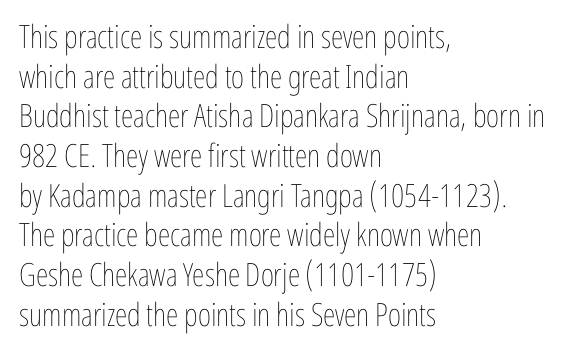
The image shows 32 px thin, condensed type, upright; set left-aligned, line spacing 1.24x, normal letter spacing, not underlined; low stroke contrast and a medium x-height.
